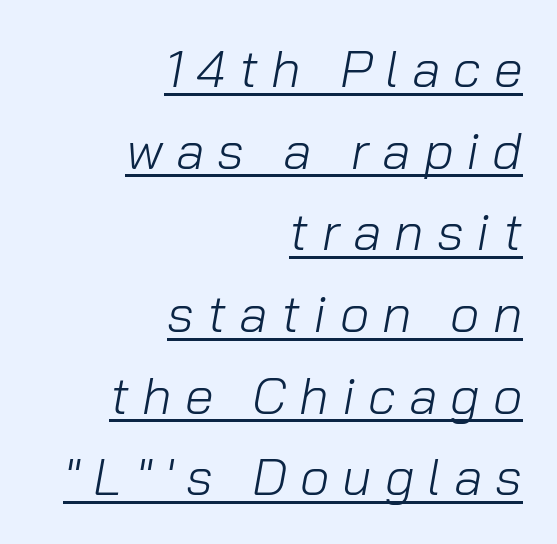
The image shows 52 px light type, italic (leaning right); set right-aligned, normal line spacing (1.57x), unusually wide letter spacing (+0.25 em), underlined; low stroke contrast and a medium x-height.
